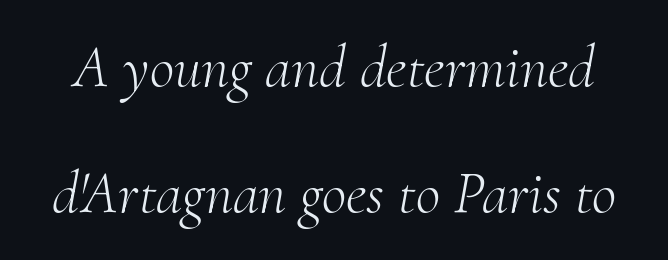
The letters carry serifs — small finishing strokes at the ends of their stems. The typesetting does not lean heavy: it is not bold. The letterforms sit shoulder to shoulder at normal distance. One glance says open: line gaps are wider than usual. Slant detected: the letters are inclined. Check the space under the baseline: it is left empty.
